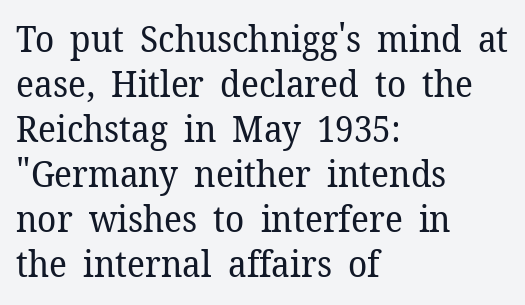
No letter is thick-stroked: the sample isn't bold. Caption: standard tracking, unaltered. This sample has the flowing, uneven cadence of proportional lettering. The characters display serif detailing at their extremities. Designer's note — italics off, roman on. A normal amount of white space separates one row of letters from the next.
